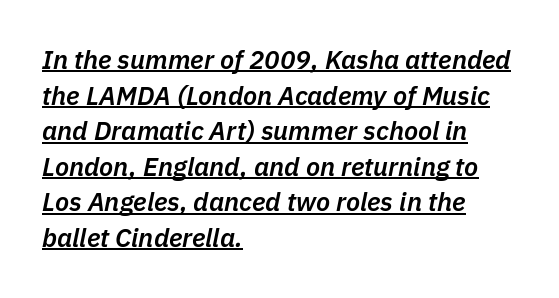
Q: Is the text bold? A: Semi-bold.
Q: Is the text italic (slanted)? A: Yes, it leans right by about 11 degrees.
Q: Is the text underlined? A: Yes.
Q: How is the paragraph aligned? A: Left-aligned.
Q: Is the spacing between letters normal or unusually wide? A: Normal.
Q: Is the spacing between lines tight, normal or loose? A: Normal.
